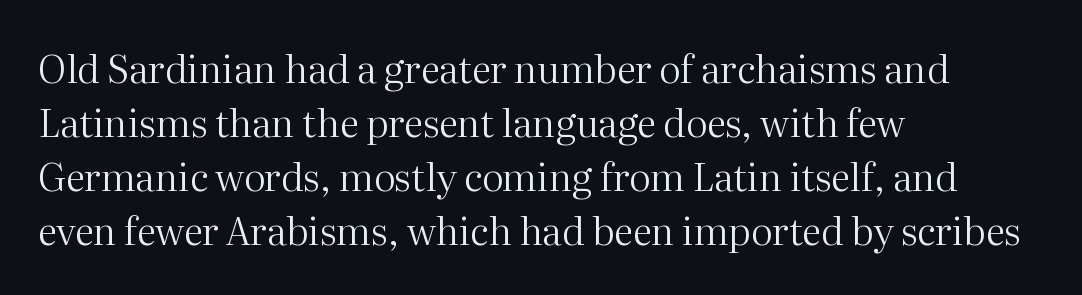
Q: Is the text bold? A: No.
Q: Is the text italic (slanted)? A: No, it is upright.
Q: Is the typeface a serif or a sans-serif typeface? A: Serif.
Q: Is the text underlined? A: No.
Q: How is the paragraph aligned? A: Left-aligned.
Q: Is the spacing between letters normal or unusually wide? A: Normal.
Q: Is the spacing between lines tight, normal or loose? A: Normal.
Q: Width (condensed, normal, or wide)? A: Normal.
Q: Stroke contrast? A: Medium.
Q: x-height? A: Medium.
Q: Monospaced? A: No.
